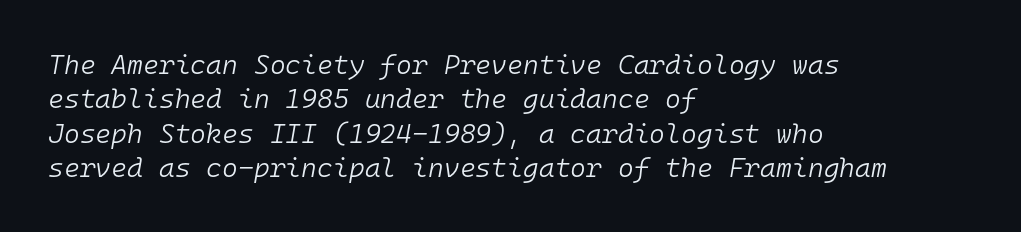
The image shows 27 px text type, italic (leaning right); set left-aligned, normal line spacing (1.27x), normal letter spacing, not underlined.
